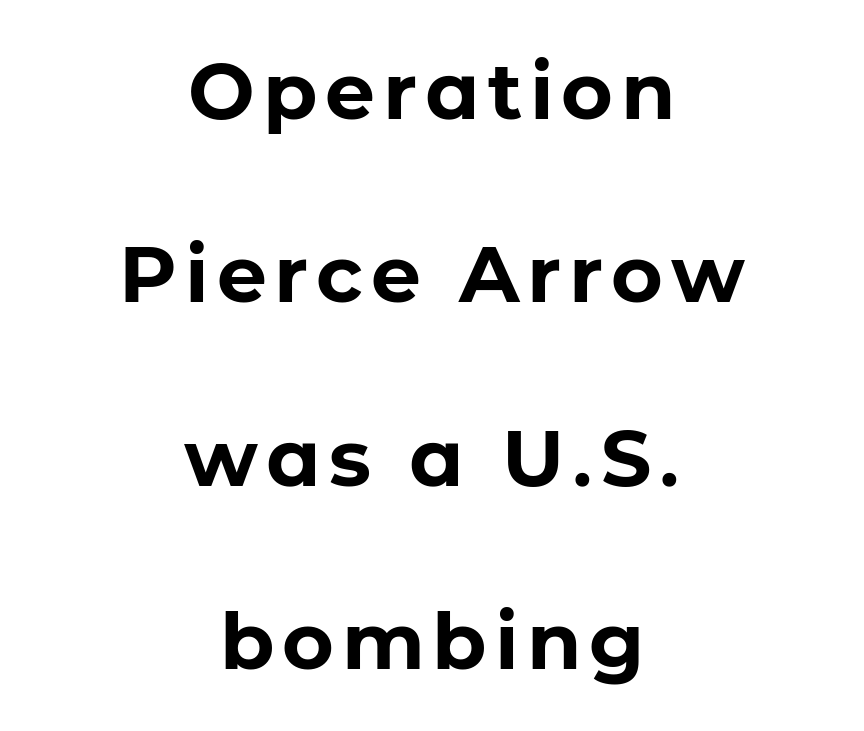
{"serif": "no", "italic": "no", "bold": "yes", "weight": "bold", "width": "normal", "stroke_contrast": "low", "x_height": "medium", "monospaced": "no", "underline": "no", "align": "center", "line_spacing": "loose", "line_spacing_ratio": 2.32, "glyph_px": 79}
